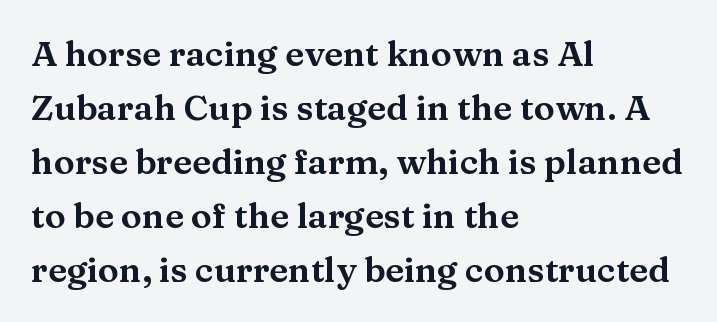
Line spacing here is normal. The rendering anchors every line to the left-hand side. The horizontal fit of the characters is conventional and even. Check the space under the baseline: it is left empty.
